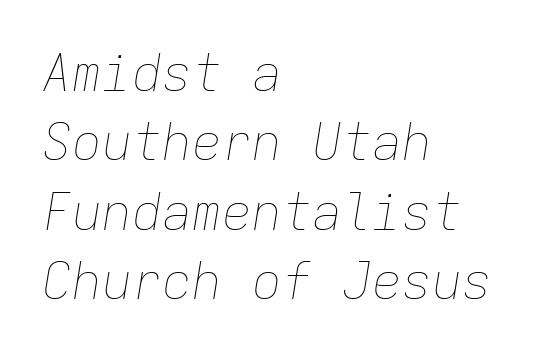
Letters rest on an invisible, unmarked baseline. Each new line begins a customary step beneath the previous one. The face used here has a pronounced slope to its letters. Horizontally, the lines are justified to the leading edge only. The letters march in equal steps, a hallmark of fixed-pitch type. The font sits on the lighter half of the weight spectrum, regular included.
